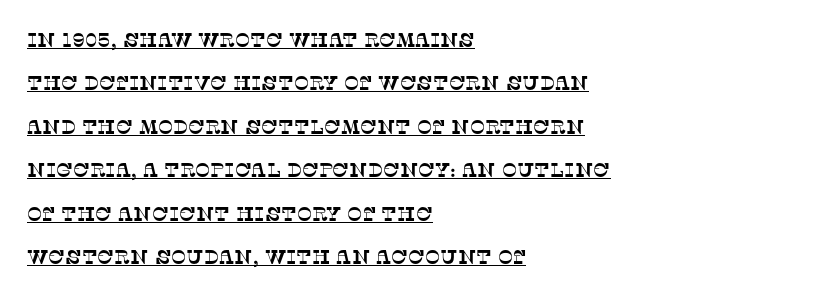
Quick note: interline space is abundant. Compared with typical body copy, the letter spacing here is the same. A typographer would call this underscored text. All the whitespace from short lines collects on the right.
